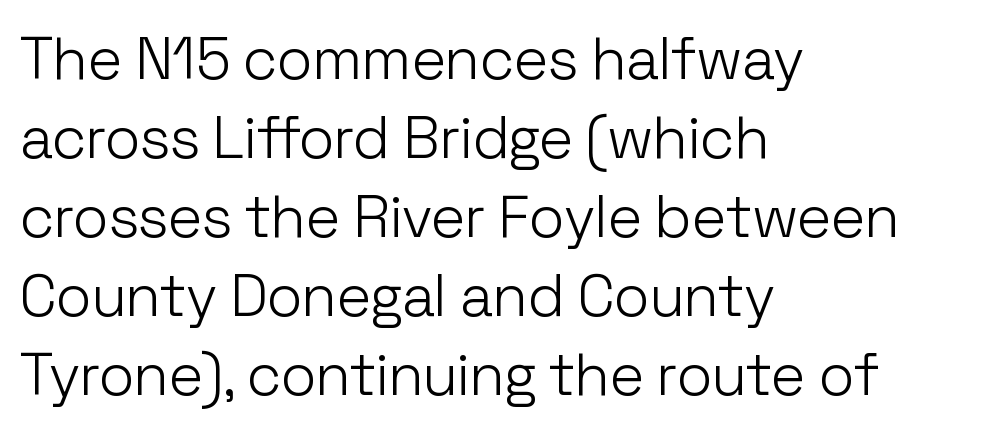
These lines are rendered in a variable-pitch font. Nobody touched the tracking dial on this one. A roman cut, with each character standing at attention. On a weight scale, this lands at 450 or below.
